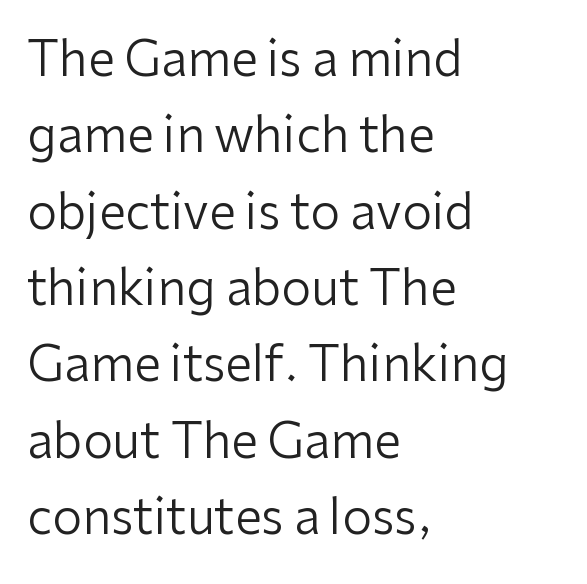
The typeface has the unassuming heft of standard copy or less. No extra tracking has been applied to these lines. This sample keeps an unexceptional amount of space between lines. Typeset ragged right — the left edge is the straight one.
